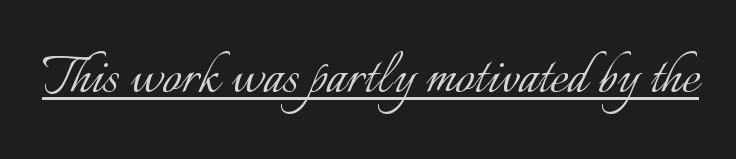
{"bold": "no", "weight": "light", "width": "normal", "stroke_contrast": "low", "x_height": "small", "monospaced": "no", "underline": "yes", "letter_spacing": "normal", "letter_spacing_em": 0.0, "glyph_px": 66}
